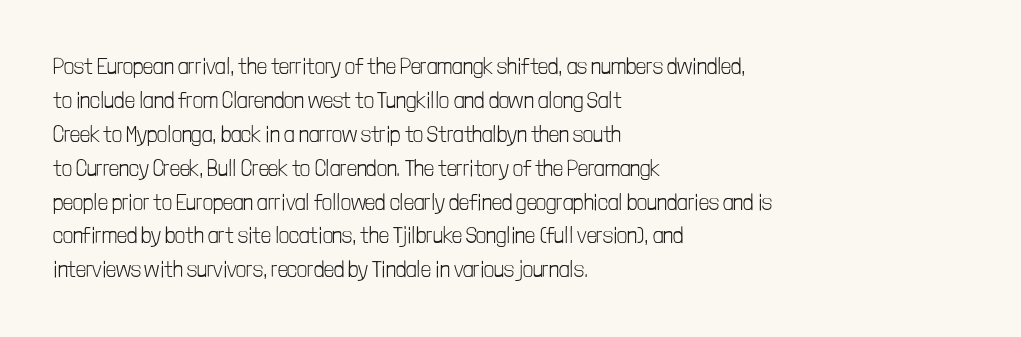
{"italic": "no", "bold": "no", "underline": "no", "align": "left", "line_spacing": "normal", "line_spacing_ratio": 1.54, "letter_spacing": "normal", "letter_spacing_em": 0.0, "glyph_px": 22}
